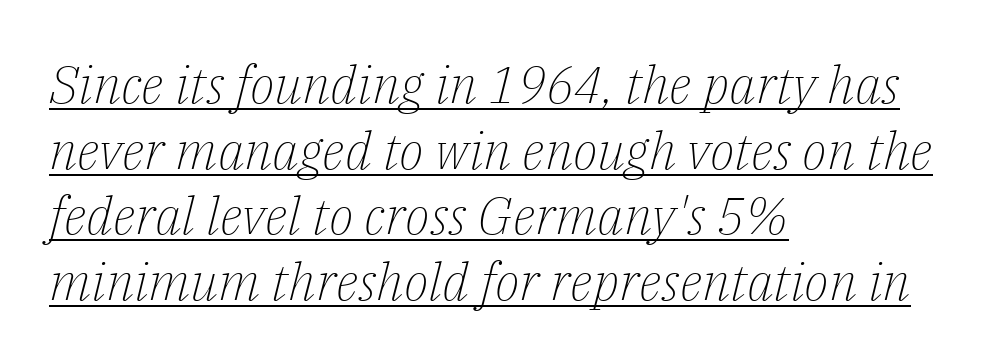
Q: Is the text bold? A: No.
Q: Is the text italic (slanted)? A: Yes, it leans right by about 14 degrees.
Q: Is the typeface a serif or a sans-serif typeface? A: Serif.
Q: Is the text underlined? A: Yes.
Q: How is the paragraph aligned? A: Left-aligned.
Q: Is the spacing between letters normal or unusually wide? A: Normal.
Q: Is the spacing between lines tight, normal or loose? A: Normal.
Q: Width (condensed, normal, or wide)? A: Normal.
Q: Stroke contrast? A: Low.
Q: x-height? A: Medium.
Q: Monospaced? A: No.
